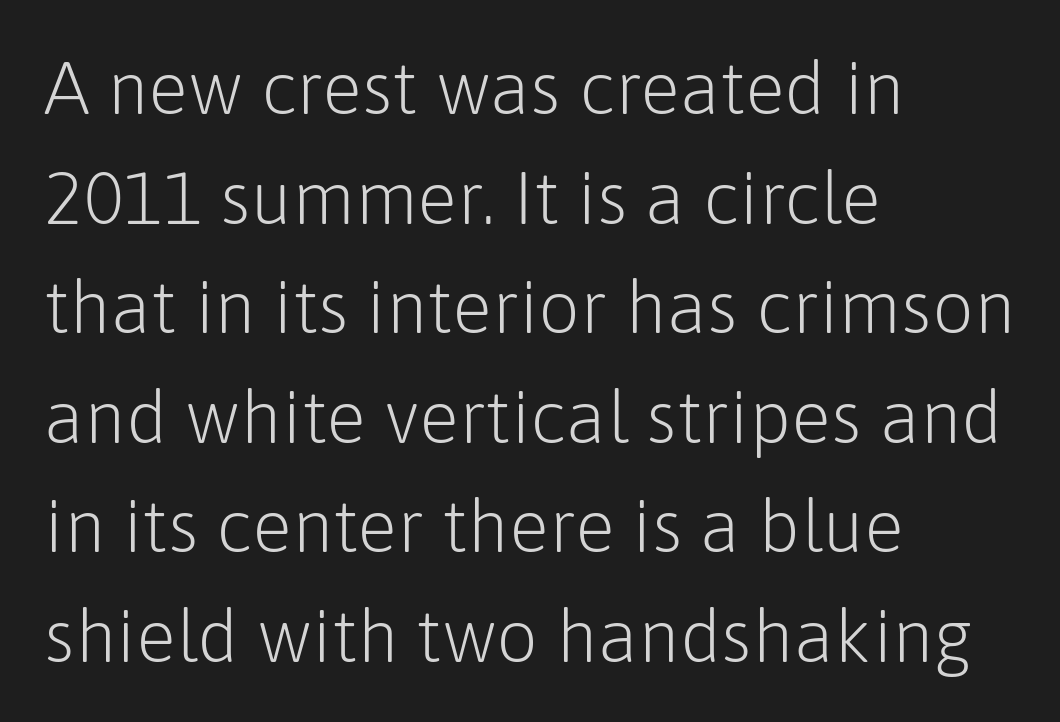
The image shows 74 px light sans-serif type, upright; set left-aligned, normal line spacing (1.48x), normal letter spacing, not underlined; low stroke contrast and a medium x-height.
